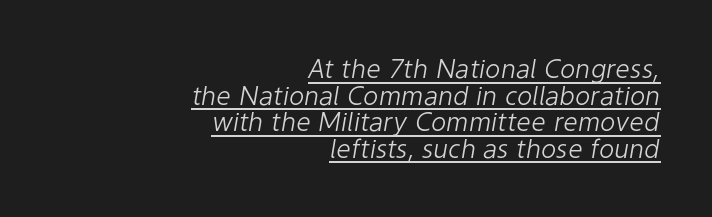
Q: Is the text bold? A: No.
Q: Is the text italic (slanted)? A: Yes, it leans right by about 9 degrees.
Q: Is the text underlined? A: Yes.
Q: How is the paragraph aligned? A: Right-aligned.
Q: Is the spacing between letters normal or unusually wide? A: Normal.
Q: Is the spacing between lines tight, normal or loose? A: Tight.
